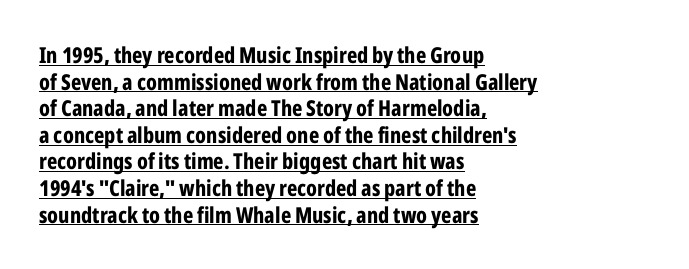
The image shows 22 px bold type, upright; set left-aligned, line spacing 1.21x, normal letter spacing, underlined.
